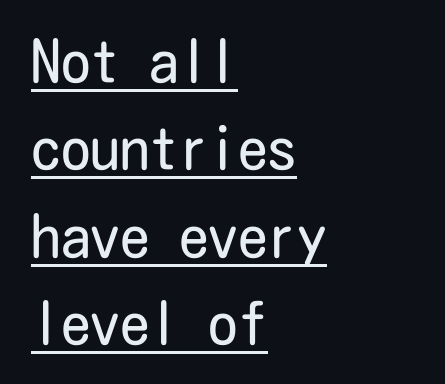
The image shows 59 px regular-weight, condensed sans-serif type, upright; set left-aligned, normal line spacing (1.48x), normal letter spacing, underlined; low stroke contrast and a medium x-height.
